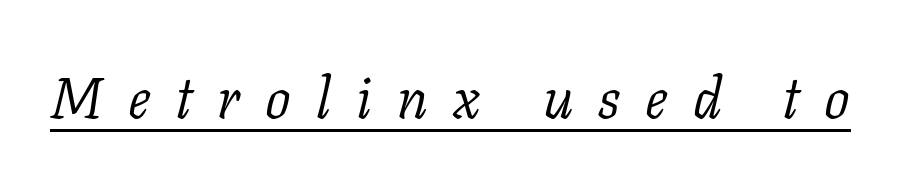
A quiet, ordinary-to-light weight characterises the typeface. Spacing verdict: proportional, widths tailored to each character. The gaps between neighbouring characters are conspicuously large. The string is rendered with underlining switched on. The passage shown leans; its letterforms are oblique.
